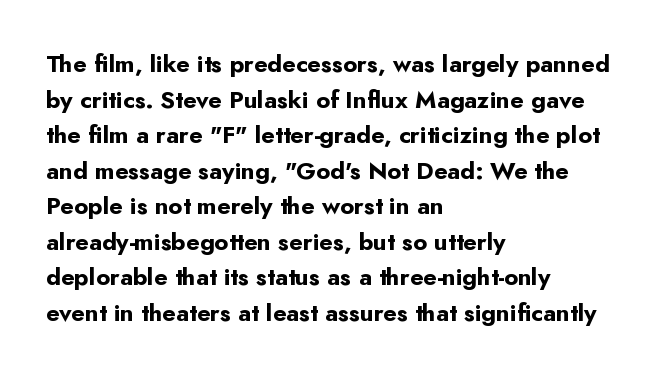
The image shows 24 px bold type, upright; set left-aligned, normal line spacing (1.48x), normal letter spacing, not underlined.
